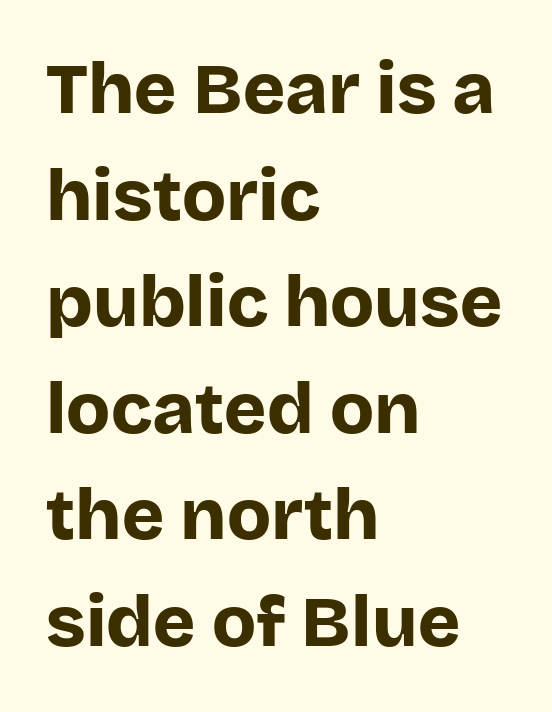
{"serif": "no", "italic": "no", "bold": "yes", "weight": "bold", "width": "normal", "stroke_contrast": "low", "x_height": "large", "monospaced": "no", "underline": "no", "align": "left", "line_spacing": "normal", "line_spacing_ratio": 1.48, "letter_spacing": "normal", "letter_spacing_em": 0.0, "glyph_px": 72}
